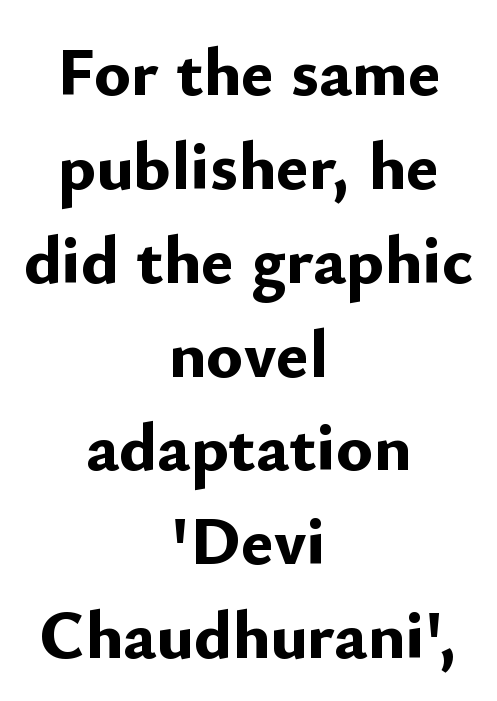
The image shows 69 px bold sans-serif type, upright; set centered, normal line spacing (1.36x), normal letter spacing, not underlined; low stroke contrast and a small x-height.
